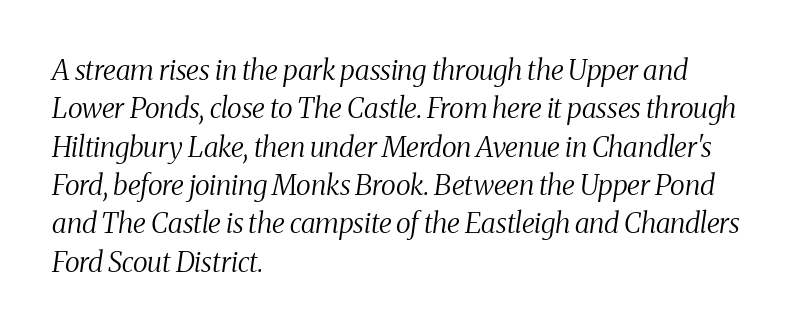
{"serif": "yes", "italic": "yes", "lean": "right", "slant_degrees": 8, "bold": "no", "weight": "regular", "width": "condensed", "stroke_contrast": "medium", "x_height": "medium", "monospaced": "no", "underline": "no", "align": "left", "line_spacing": "normal", "line_spacing_ratio": 1.37, "letter_spacing": "normal", "letter_spacing_em": 0.0, "glyph_px": 28}
